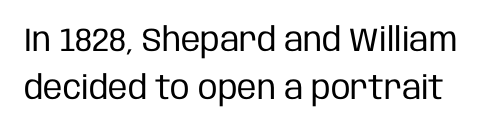
{"serif": "no", "italic": "no", "bold": "no", "weight": "regular", "width": "condensed", "stroke_contrast": "low", "x_height": "large", "monospaced": "no", "underline": "no", "line_spacing": "normal", "line_spacing_ratio": 1.44, "letter_spacing": "normal", "letter_spacing_em": 0.0, "glyph_px": 33}
